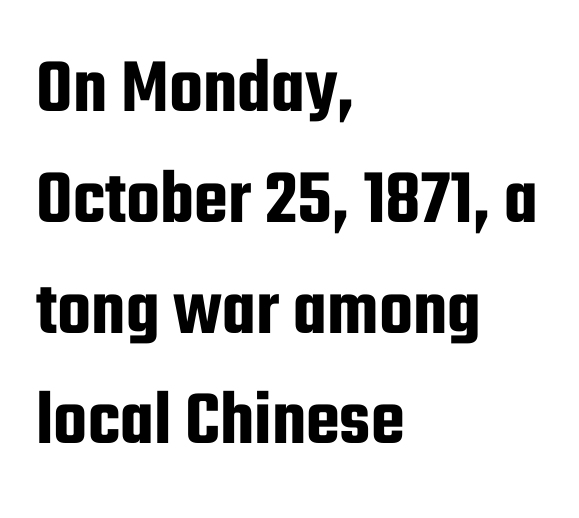
{"serif": "no", "italic": "no", "width": "condensed", "stroke_contrast": "low", "x_height": "medium", "monospaced": "no", "underline": "no", "align": "left", "line_spacing": "normal", "line_spacing_ratio": 1.42, "letter_spacing": "normal", "letter_spacing_em": 0.0, "glyph_px": 78}
